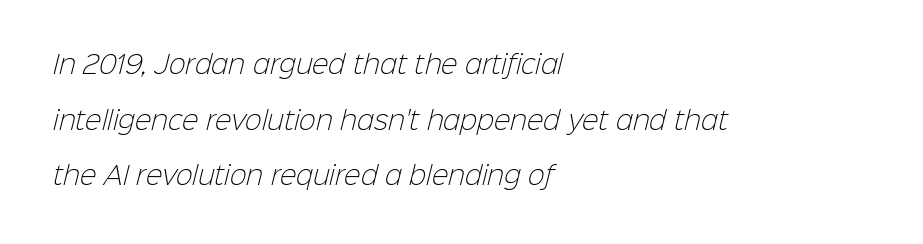
Letter spacing: default. Honestly, the rows look like they've been pulled way apart. If you drew a ruler down the left edge, every line would touch it. Plain, unruled lines of type.
